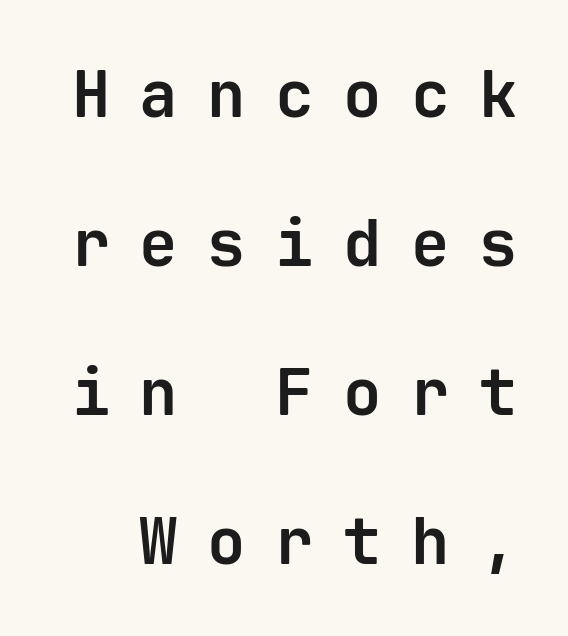
{"serif": "no", "italic": "no", "bold": "yes", "weight": "bold", "width": "normal", "stroke_contrast": "low", "x_height": "medium", "monospaced": "yes", "underline": "no", "line_spacing": "loose", "line_spacing_ratio": 2.33, "letter_spacing": "wide", "letter_spacing_em": 0.46, "glyph_px": 64}
